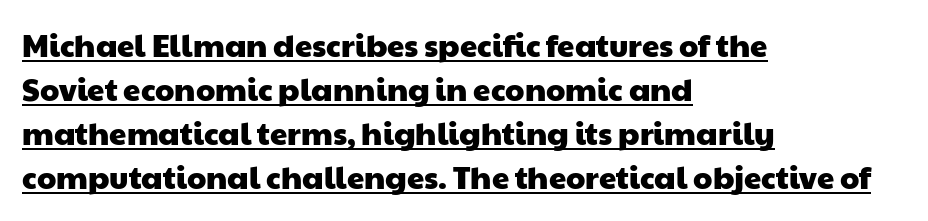
Q: Is the typeface a serif or a sans-serif typeface? A: Sans-serif.
Q: Is the text underlined? A: Yes.
Q: How is the paragraph aligned? A: Left-aligned.
Q: Is the spacing between letters normal or unusually wide? A: Normal.
Q: Is the spacing between lines tight, normal or loose? A: Normal.
Q: Width (condensed, normal, or wide)? A: Wide.
Q: Stroke contrast? A: Low.
Q: x-height? A: Medium.
Q: Monospaced? A: No.
